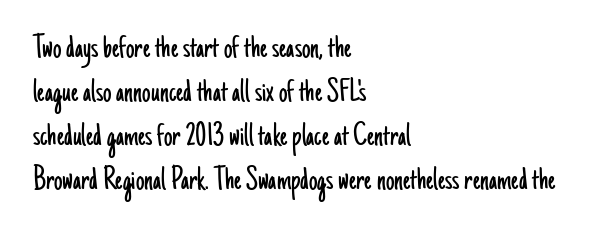
{"serif": "no", "italic": "no", "bold": "no", "weight": "light", "width": "condensed", "stroke_contrast": "low", "x_height": "small", "monospaced": "no", "underline": "no", "align": "left", "line_spacing": "normal", "line_spacing_ratio": 1.29, "letter_spacing": "normal", "letter_spacing_em": 0.0, "glyph_px": 34}
